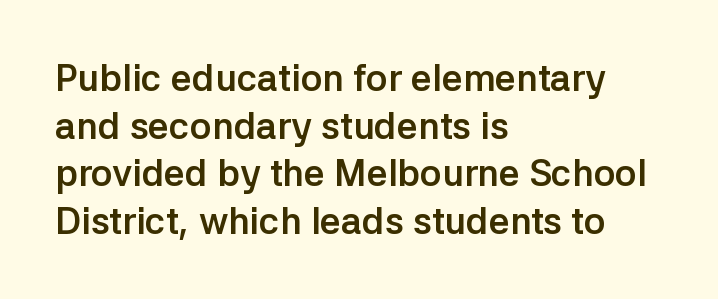
The image shows 37 px semibold sans-serif type, upright; set left-aligned, normal line spacing (1.29x), normal letter spacing, not underlined; low stroke contrast and a medium x-height.
